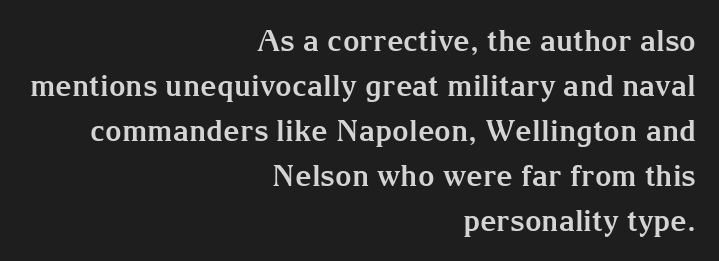
Q: Is the text bold? A: Yes.
Q: Is the text italic (slanted)? A: No, it is upright.
Q: Is the typeface a serif or a sans-serif typeface? A: Serif.
Q: Is the text underlined? A: No.
Q: How is the paragraph aligned? A: Right-aligned.
Q: Is the spacing between letters normal or unusually wide? A: Normal.
Q: Is the spacing between lines tight, normal or loose? A: Normal.
Q: Width (condensed, normal, or wide)? A: Normal.
Q: Stroke contrast? A: Medium.
Q: x-height? A: Medium.
Q: Monospaced? A: No.
